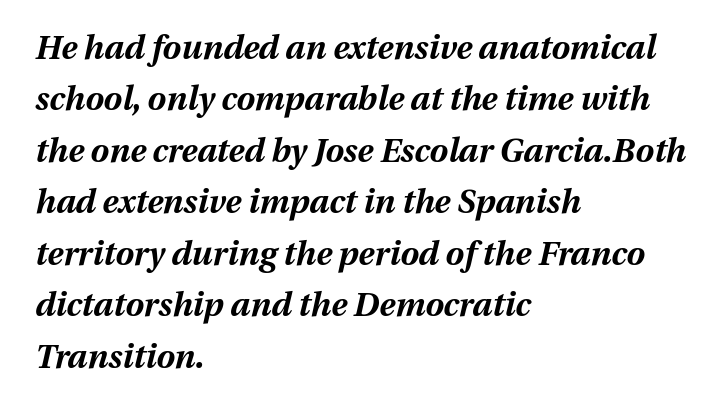
Q: Is the text bold? A: Yes.
Q: Is the text italic (slanted)? A: Yes, it leans right by about 13 degrees.
Q: Is the text underlined? A: No.
Q: How is the paragraph aligned? A: Left-aligned.
Q: Is the spacing between letters normal or unusually wide? A: Normal.
Q: Is the spacing between lines tight, normal or loose? A: Normal.
Q: Width (condensed, normal, or wide)? A: Normal.
Q: Stroke contrast? A: Medium.
Q: x-height? A: Medium.
Q: Monospaced? A: No.
